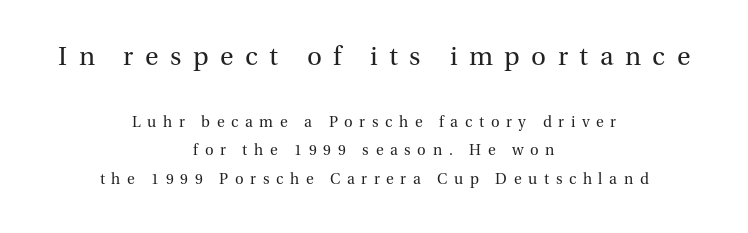
The image shows 26 px text type, upright; set centered, line spacing 1.89x, unusually wide letter spacing (+0.44 em), not underlined; the first (top) block is 1.73x larger.
